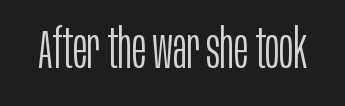
{"serif": "no", "italic": "no", "bold": "no", "weight": "light", "width": "condensed", "stroke_contrast": "low", "x_height": "large", "monospaced": "no", "underline": "no", "letter_spacing": "normal", "letter_spacing_em": 0.0, "glyph_px": 54}
